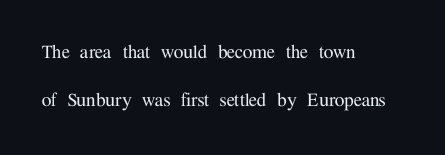
{"italic": "no", "underline": "no", "align": "left", "line_spacing": "loose", "line_spacing_ratio": 2.17, "letter_spacing": "normal", "letter_spacing_em": 0.0, "glyph_px": 22}
